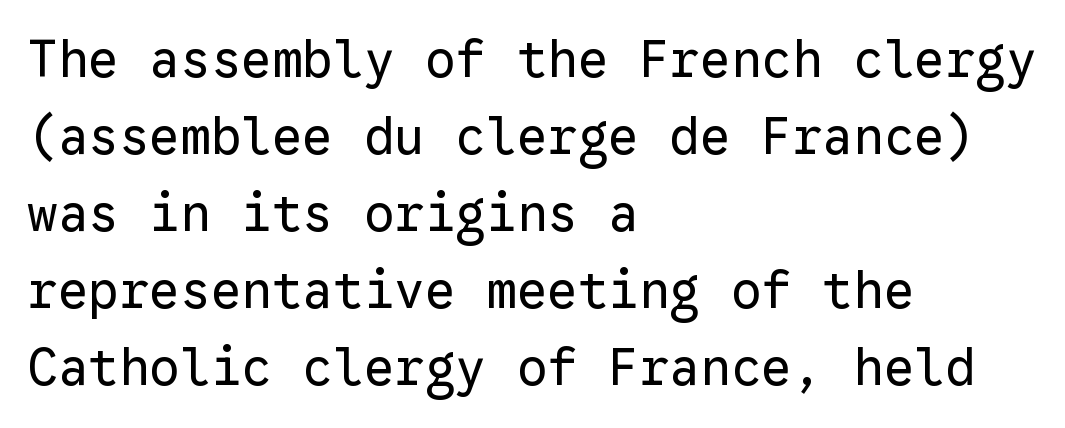
{"serif": "no", "italic": "no", "bold": "no", "weight": "regular", "width": "normal", "stroke_contrast": "low", "x_height": "medium", "monospaced": "yes", "underline": "no", "align": "left", "line_spacing": "normal", "line_spacing_ratio": 1.51, "letter_spacing": "normal", "letter_spacing_em": 0.0, "glyph_px": 51}
